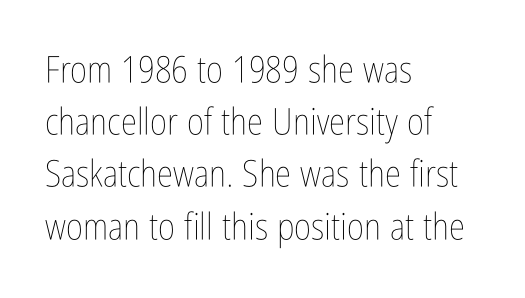
Each letter keeps its own natural width here, so spacing adapts to shape. Rendered with straight, roman letterforms. The gaps between neighbouring characters are ordinary and unremarkable. Summary of weight: not heavy and not bold. The space beneath each line is pristine and unruled.
